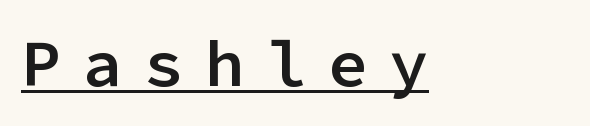
{"serif": "no", "italic": "no", "bold": "semi", "weight": "semibold", "width": "normal", "stroke_contrast": "low", "x_height": "medium", "monospaced": "yes", "underline": "yes", "align": "left", "letter_spacing": "wide", "letter_spacing_em": 0.33, "glyph_px": 66}
